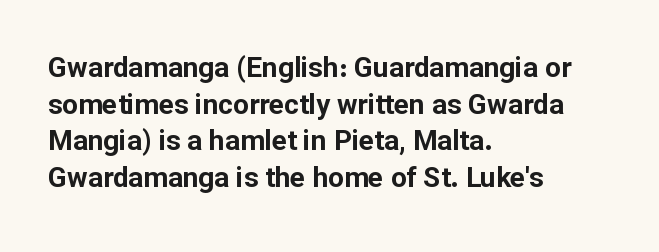
Compared with typical paragraphs, the rows here are spaced about the same. Is this a fixed-width face? No — the glyphs have proportional, varying widths. The line texture is even and compact thanks to regular tracking. Each glyph is drawn with heavy, bold strokes.
